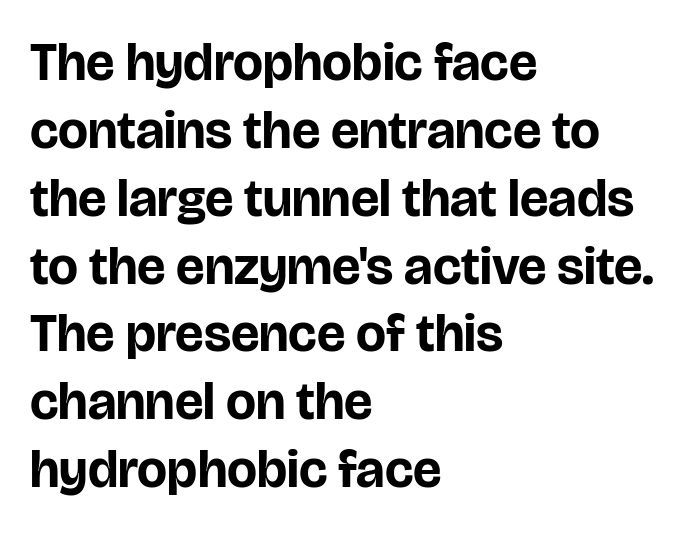
The image shows 53 px bold sans-serif type, upright; set left-aligned, normal line spacing (1.28x), normal letter spacing, not underlined; low stroke contrast and a large x-height.
